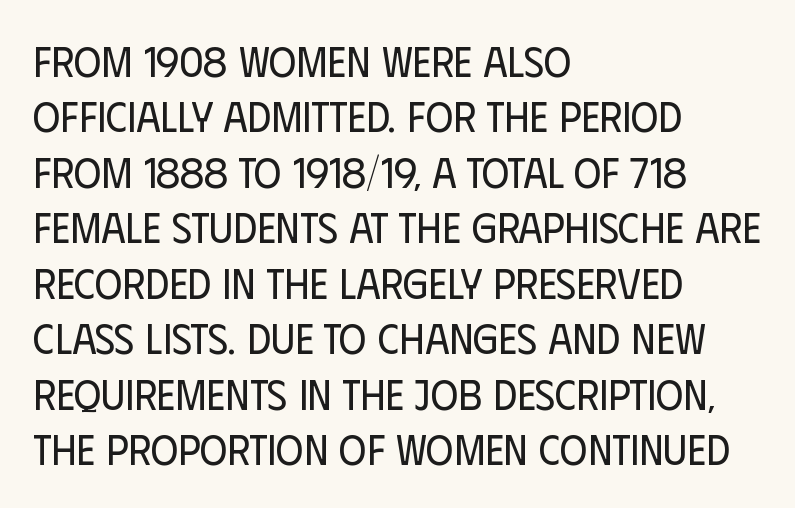
Classification — sans serif. Decoration check: the copy has no underline. On a weight scale, this lands at 450 or below. These lines are set flush left with a ragged right edge. Posture: vertical.
